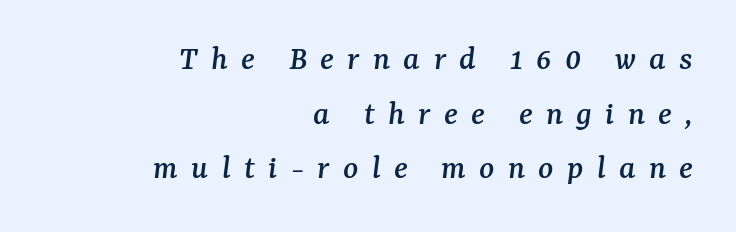
{"serif": "yes", "italic": "yes", "lean": "right", "slant_degrees": 7, "width": "normal", "stroke_contrast": "medium", "x_height": "medium", "monospaced": "no", "underline": "no", "align": "right", "line_spacing": "normal", "line_spacing_ratio": 1.56, "letter_spacing": "wide", "letter_spacing_em": 0.38, "glyph_px": 35}
